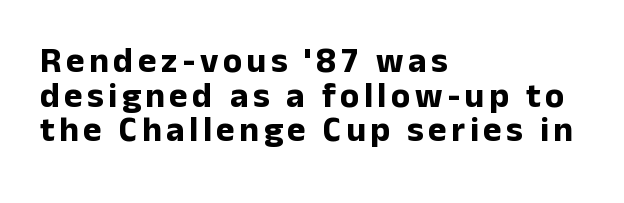
Stroke thickness is high; the sample reads as a true bold. The glyphs in this specimen are sans serif. These lines were composed using upright roman letters. Each letter keeps its own natural width here, so spacing adapts to shape. The area under the type is left untouched.
